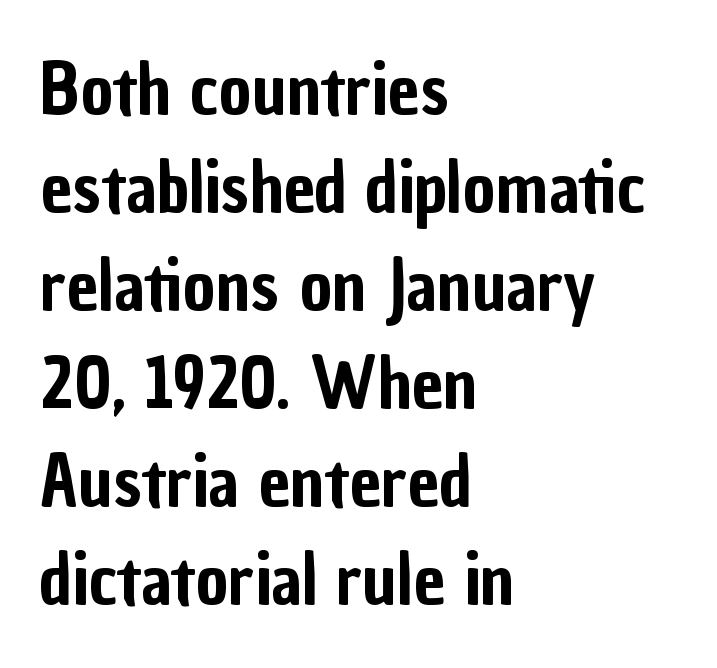
The image shows 71 px condensed sans-serif type, upright; set left-aligned, normal line spacing (1.38x), normal letter spacing, not underlined; low stroke contrast and a medium x-height.
